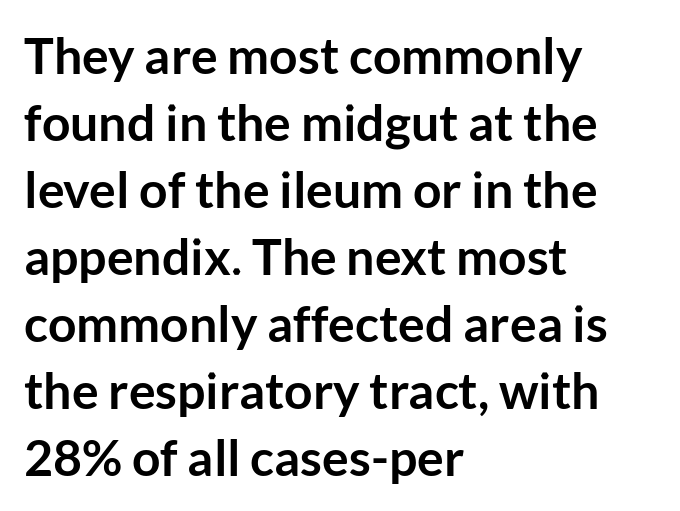
{"serif": "no", "italic": "no", "bold": "yes", "weight": "semibold", "width": "normal", "stroke_contrast": "low", "x_height": "medium", "monospaced": "no", "underline": "no", "align": "left", "line_spacing": "normal", "line_spacing_ratio": 1.34, "letter_spacing": "normal", "letter_spacing_em": 0.0, "glyph_px": 50}
